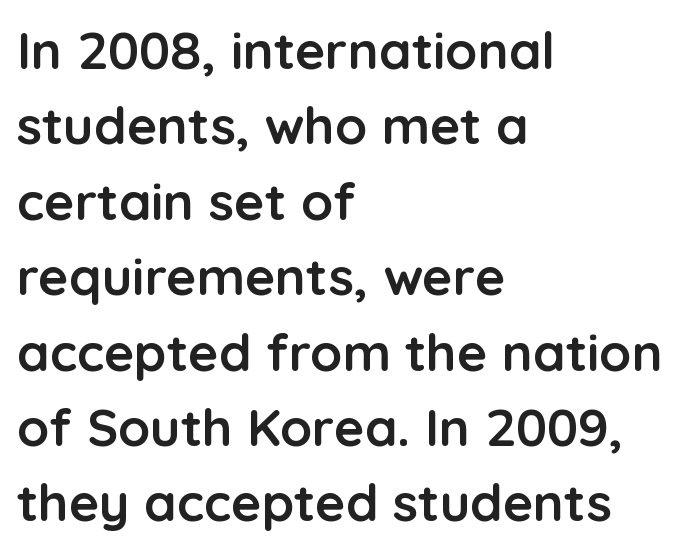
The image shows 52 px semibold sans-serif type, upright; set left-aligned, normal line spacing (1.45x), normal letter spacing, not underlined; low stroke contrast and a medium x-height.
